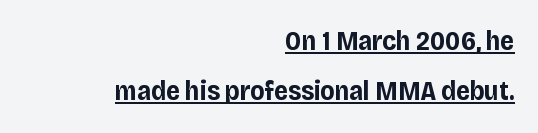
Does extra space separate the letters? No, they use regular spacing. This sample carries an underscore along the baseline area. A roman cut, with each character standing at attention. These lines stack with their right ends in a neat column. Chunky letters — that's bold for sure.
